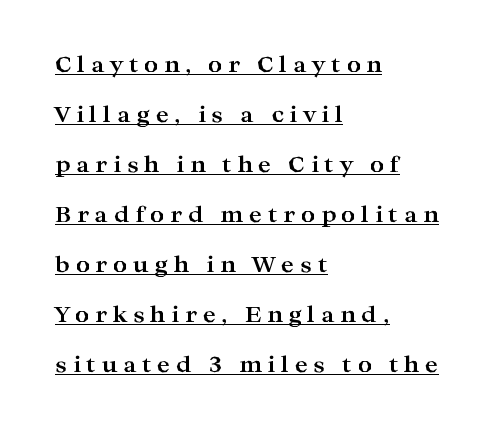
Inter-character spacing is expanded well beyond the font's built-in metrics. Do the letters lean? They stand straight. Glance below the letters and you will spot a drawn line. The rag falls on the right side of this text block. In terms of leading, this rendering errs on the spacious side.
